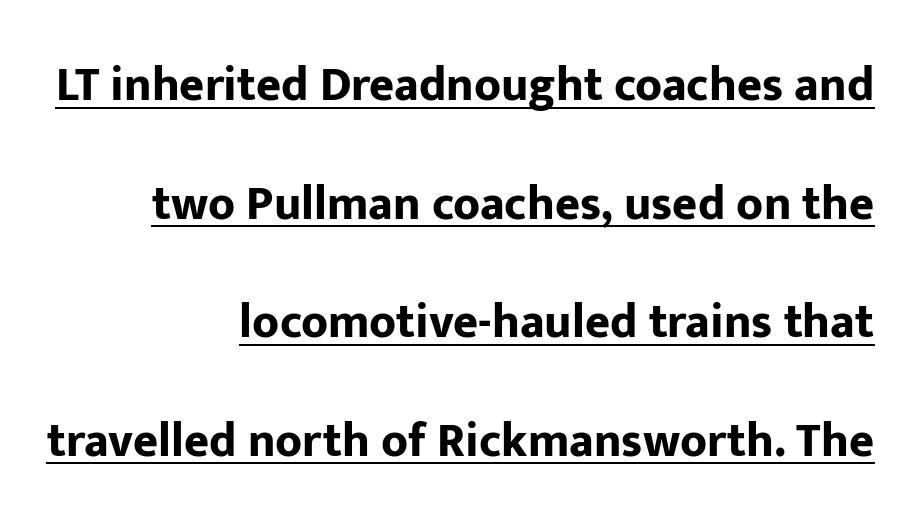
Teacher's note: observe the even right margin — that is flush-right alignment. Note: no serifs on the glyphs. Think of a printed novel: that variable character pitch is what you see here. Between one letter and the next there's only the usual sliver of space. Compared with undecorated copy, this sample adds a rule below the words. Students, this is bold: see how much ink each stroke carries.
